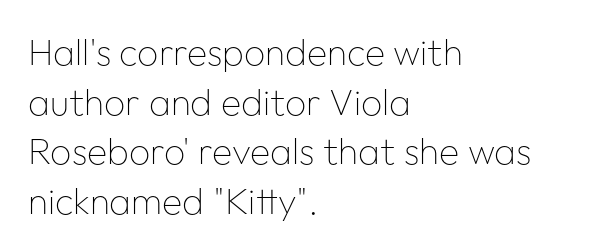
Reading down the block, your eye returns to a fixed left position each line. The passage shown stacks its lines at a standard gap. Posture: straight, roman, zero tilt. Words float on clear page, feet unadorned. The letters sit at their default tracking, neither squeezed nor spread. These lines are rendered in a variable-pitch font.
